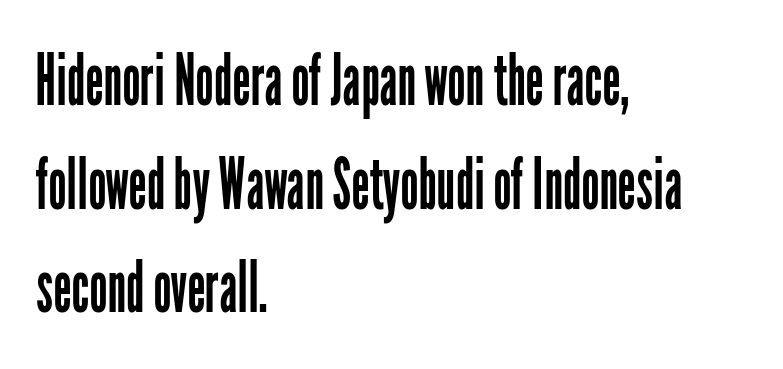
Bold? No — there's no thickening of the strokes. Quick note: not italic, upright. Letter spacing: default. Beneath every word, the page is bare.
